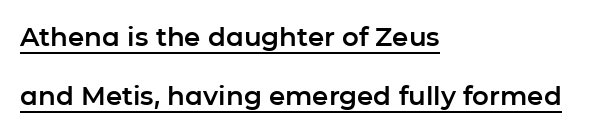
The image shows 26 px text type, upright; set left-aligned, loose line spacing (2.27x), normal letter spacing, underlined.
